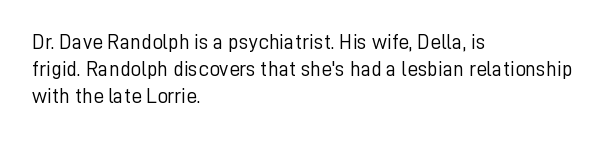
These lines keep a tight, regular rhythm from letter to letter. The rows are spaced the way most documents space them. Nothing heavy about these letters — not bold at all. A roman cut, with each character standing at attention. Check under the words: just untouched page. All the whitespace from short lines collects on the right.
